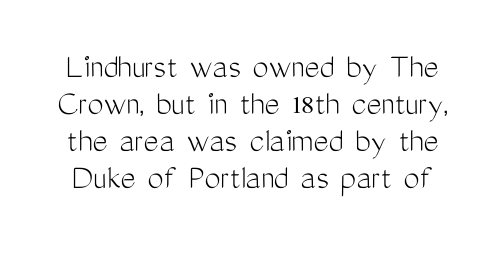
The image shows 36 px light, condensed sans-serif type, upright; set tight line spacing (1.03x), normal letter spacing, not underlined; medium stroke contrast and a medium x-height.
